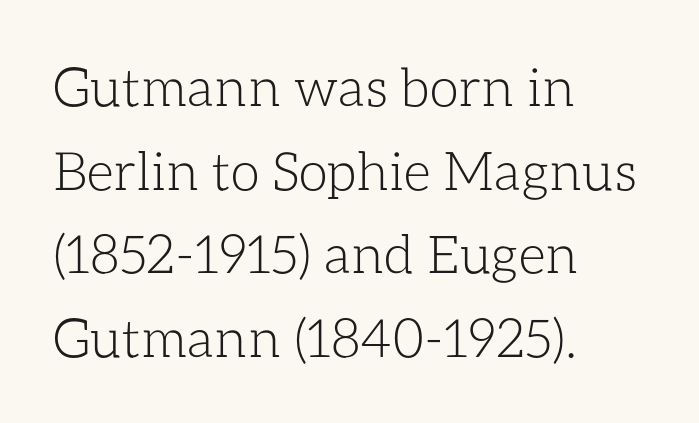
{"italic": "no", "bold": "no", "weight": "light", "width": "normal", "stroke_contrast": "low", "x_height": "medium", "monospaced": "no", "underline": "no", "align": "left", "line_spacing": "normal", "line_spacing_ratio": 1.58, "letter_spacing": "normal", "letter_spacing_em": 0.0, "glyph_px": 53}
